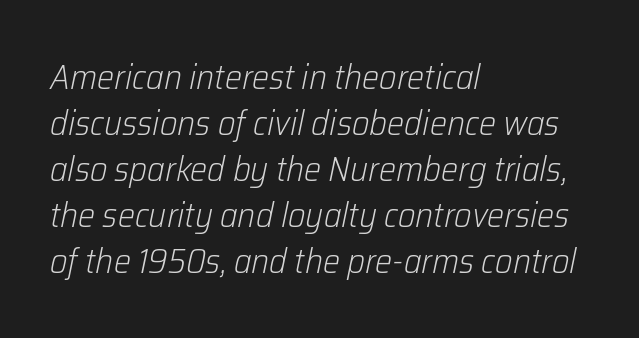
Q: Is the text bold? A: No.
Q: Is the text italic (slanted)? A: Yes, it leans right by about 12 degrees.
Q: Is the text underlined? A: No.
Q: How is the paragraph aligned? A: Left-aligned.
Q: Is the spacing between letters normal or unusually wide? A: Normal.
Q: Is the spacing between lines tight, normal or loose? A: Normal.
Q: Width (condensed, normal, or wide)? A: Normal.
Q: Stroke contrast? A: Low.
Q: x-height? A: Medium.
Q: Monospaced? A: No.
